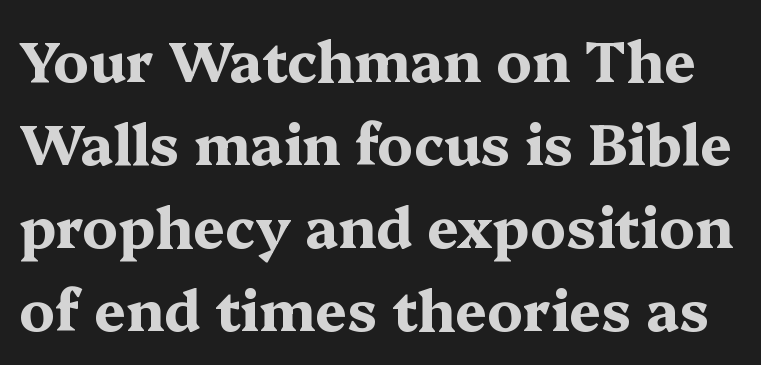
{"serif": "yes", "italic": "no", "bold": "yes", "weight": "bold", "width": "wide", "stroke_contrast": "medium", "x_height": "medium", "monospaced": "no", "underline": "no", "line_spacing": "normal", "line_spacing_ratio": 1.48, "letter_spacing": "normal", "letter_spacing_em": 0.0, "glyph_px": 56}
